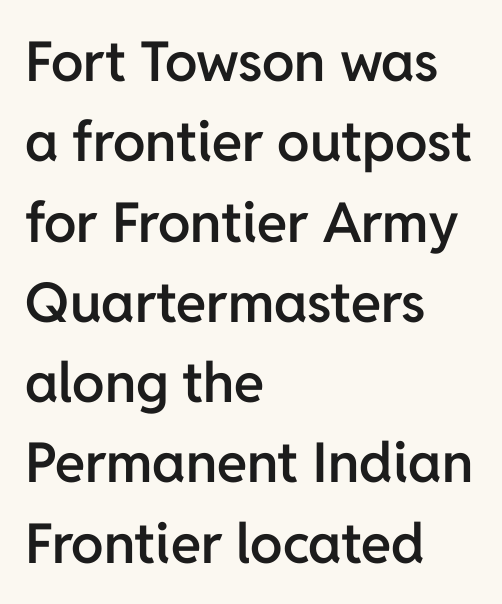
The image shows 55 px semibold sans-serif type, upright; set left-aligned, normal line spacing (1.46x), normal letter spacing, not underlined; low stroke contrast and a medium x-height.
